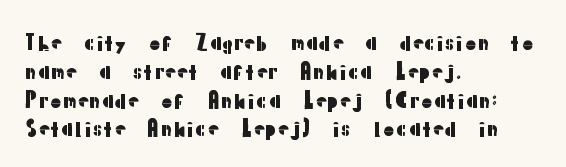
Q: Is the text italic (slanted)? A: No, it is upright.
Q: Is the text underlined? A: No.
Q: How is the paragraph aligned? A: Left-aligned.
Q: Is the spacing between letters normal or unusually wide? A: Normal.
Q: Is the spacing between lines tight, normal or loose? A: Normal.
